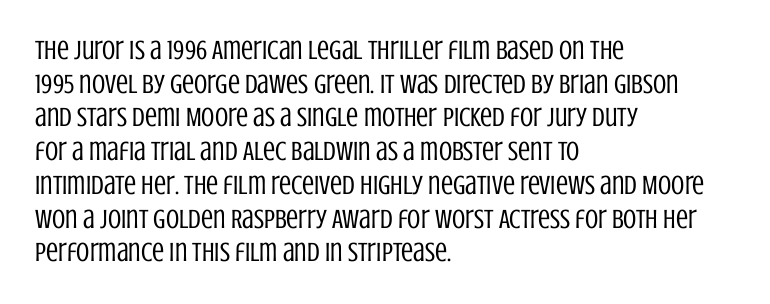
Whoever set this chose a conventional vertical rhythm. Each stroke keeps to a modest, everyday thickness or less. Is there any slant? The stems are plumb. Any mark beneath the type? The region is blank. Horizontal alignment here is leftward, the default for most running prose.
